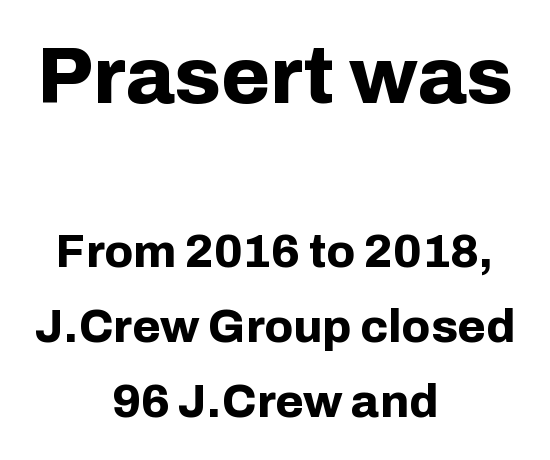
Q: Is the text bold? A: Yes.
Q: Is the text italic (slanted)? A: No, it is upright.
Q: Is the typeface a serif or a sans-serif typeface? A: Sans-serif.
Q: Is the text underlined? A: No.
Q: How is the paragraph aligned? A: Centered.
Q: Is the spacing between letters normal or unusually wide? A: Normal.
Q: Is the spacing between lines tight, normal or loose? A: Normal.
Q: Which block of text is set in a larger size, the first (top) or the second (bottom)? A: The first (top) one.
Q: Width (condensed, normal, or wide)? A: Normal.
Q: Stroke contrast? A: Low.
Q: x-height? A: Medium.
Q: Monospaced? A: No.
